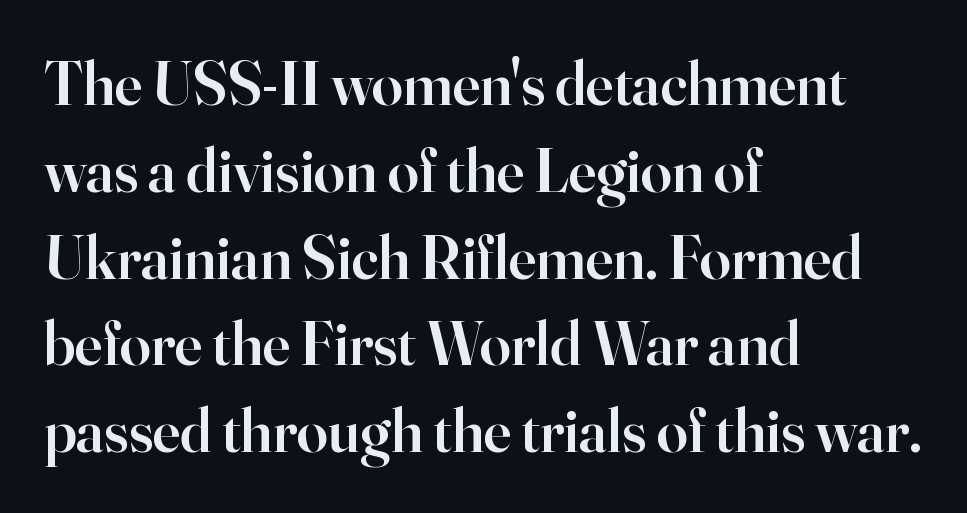
You can tell it's not italic because the verticals are truly vertical. Nobody drew a line under any word here. Think of a printed novel: that variable character pitch is what you see here. The line-height multiplier appears to be the usual default. Notice how the passage keeps a crisp vertical edge on the left only.
